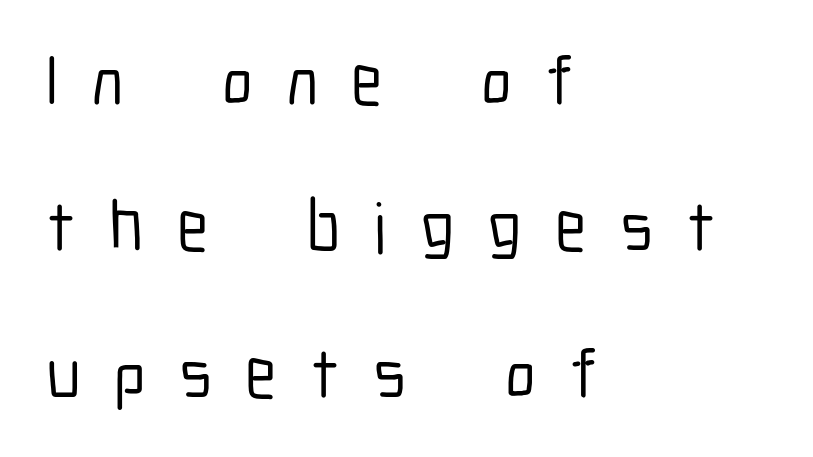
{"serif": "no", "italic": "no", "width": "condensed", "stroke_contrast": "low", "x_height": "medium", "monospaced": "no", "underline": "no", "align": "left", "line_spacing": "loose", "line_spacing_ratio": 2.06, "letter_spacing": "wide", "letter_spacing_em": 0.47, "glyph_px": 71}
